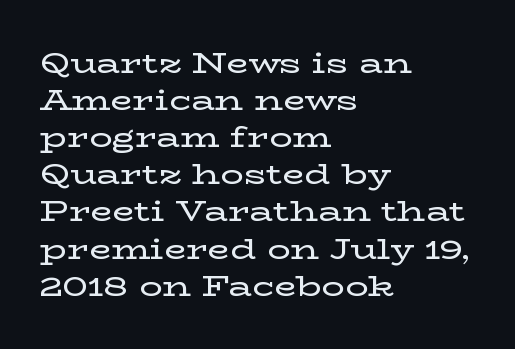
{"serif": "yes", "italic": "no", "width": "wide", "stroke_contrast": "low", "x_height": "medium", "monospaced": "no", "underline": "no", "align": "left", "line_spacing": "normal", "line_spacing_ratio": 1.28, "letter_spacing": "normal", "letter_spacing_em": 0.0, "glyph_px": 29}
